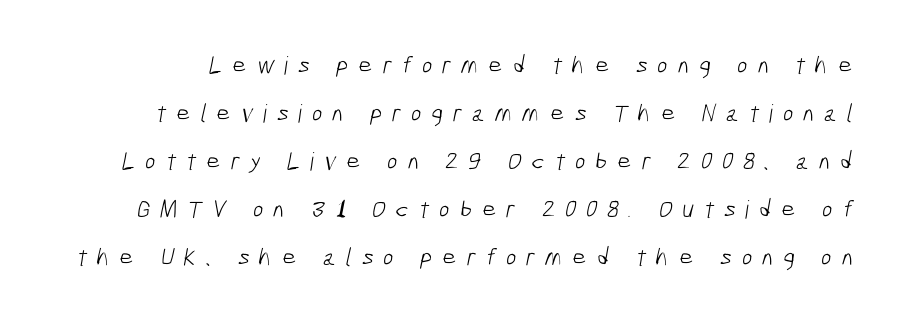
The image shows 25 px text type; set loose line spacing (1.92x), unusually wide letter spacing (+0.39 em), not underlined.
